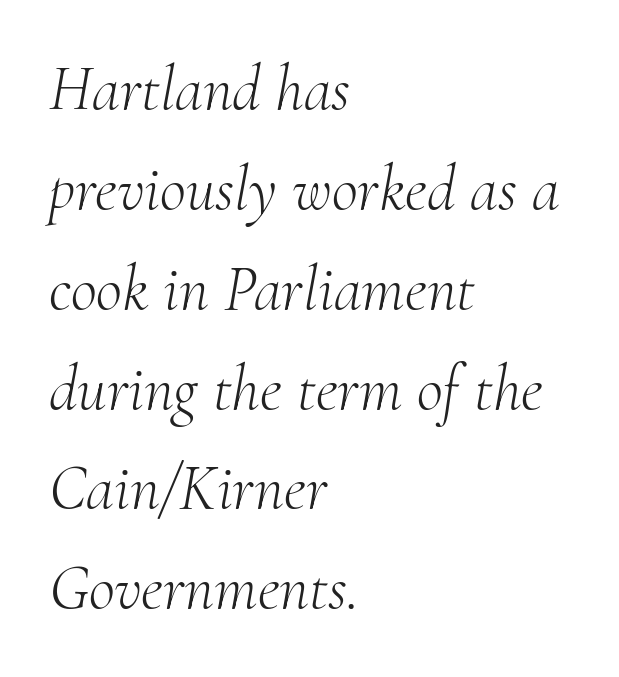
The image shows 64 px light serif type, italic (leaning right); set left-aligned, normal line spacing (1.56x), normal letter spacing, not underlined; medium stroke contrast and a small x-height.
